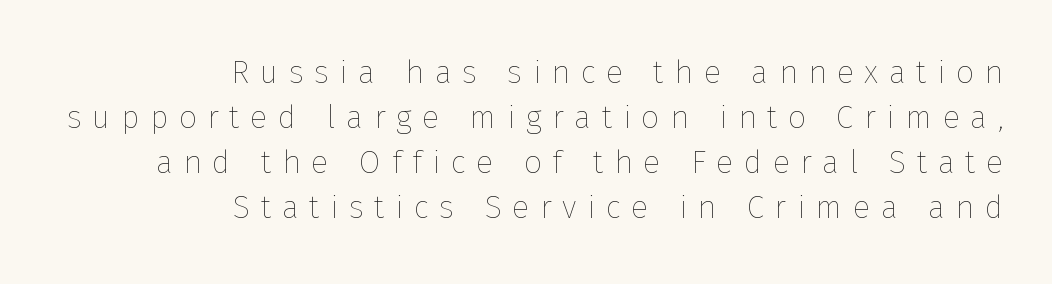
{"italic": "no", "bold": "no", "weight": "thin", "width": "normal", "stroke_contrast": "low", "x_height": "medium", "monospaced": "no", "underline": "no", "align": "right", "line_spacing": "normal", "line_spacing_ratio": 1.41, "letter_spacing": "wide", "letter_spacing_em": 0.33, "glyph_px": 32}
